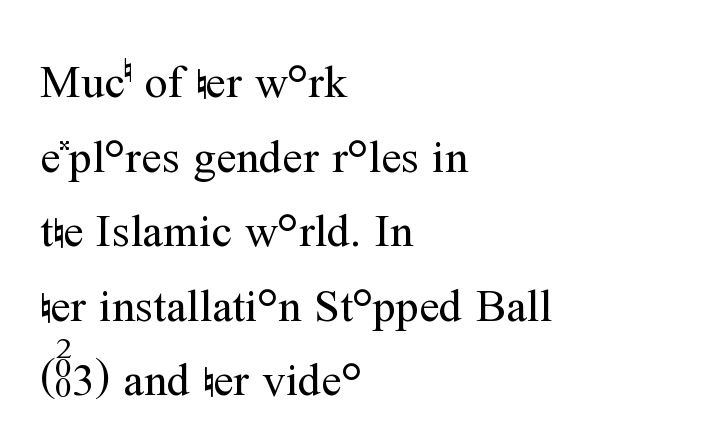
The image shows 46 px regular-weight serif type, upright; set left-aligned, normal line spacing (1.62x), normal letter spacing, not underlined; medium stroke contrast and a medium x-height.
